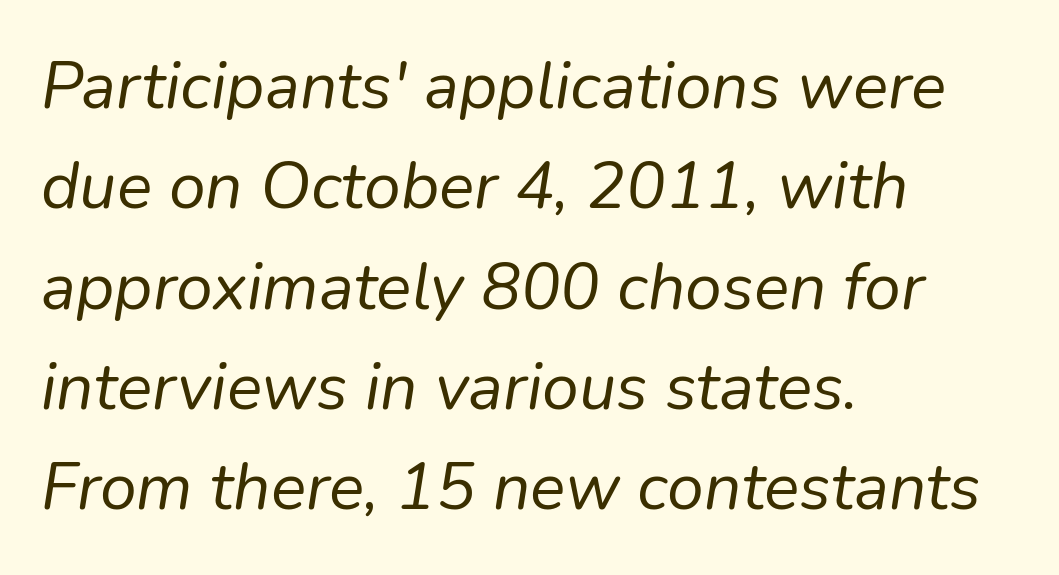
Q: Is the text bold? A: No.
Q: Is the text italic (slanted)? A: Yes, it leans right by about 9 degrees.
Q: Is the text underlined? A: No.
Q: How is the paragraph aligned? A: Left-aligned.
Q: Is the spacing between letters normal or unusually wide? A: Normal.
Q: Is the spacing between lines tight, normal or loose? A: Normal.
Q: Width (condensed, normal, or wide)? A: Normal.
Q: Stroke contrast? A: Low.
Q: x-height? A: Medium.
Q: Monospaced? A: No.
